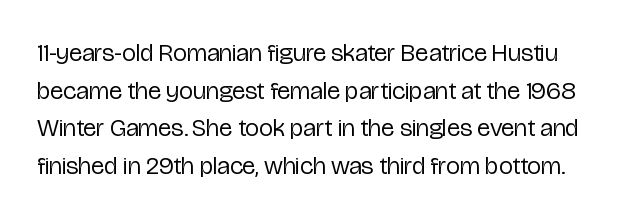
A typesetter would call this leading conventional body-copy spacing. No italicization has been applied; the sample stays upright. Characters follow at the spacing the type designer built in. Just letters on the line, the space beneath them empty. Is the type heavy? It reads as light-to-regular instead.
